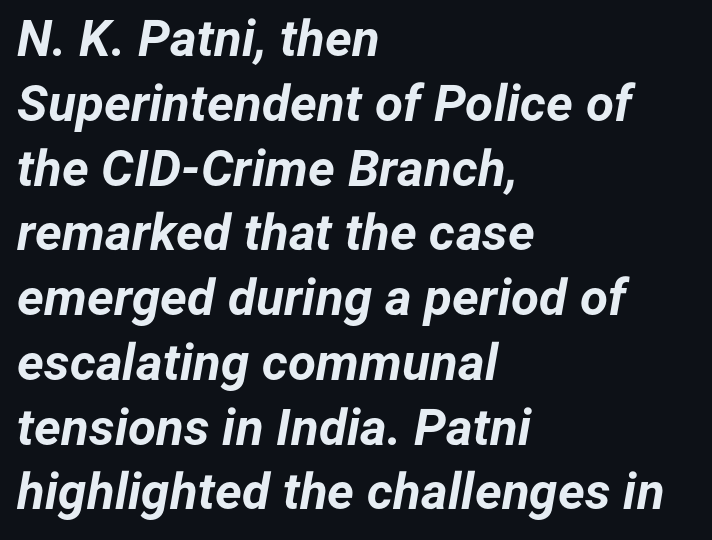
The image shows 51 px bold type, italic (leaning right); set left-aligned, normal line spacing (1.27x), normal letter spacing, not underlined; low stroke contrast and a medium x-height.
